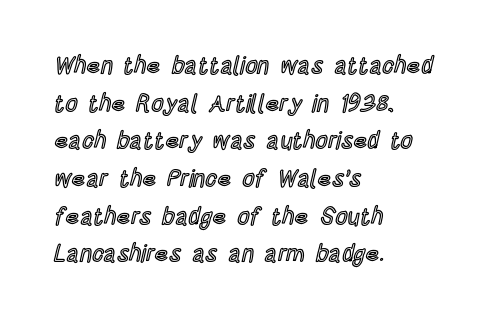
Q: Is the text italic (slanted)? A: Yes.
Q: Is the text underlined? A: No.
Q: How is the paragraph aligned? A: Left-aligned.
Q: Is the spacing between letters normal or unusually wide? A: Normal.
Q: Is the spacing between lines tight, normal or loose? A: Normal.
